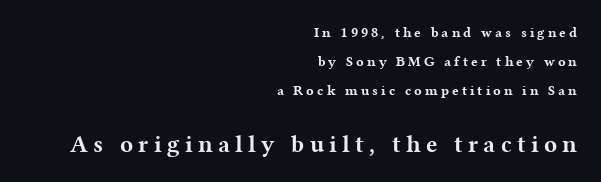
Q: Is the text bold? A: Yes.
Q: Is the text italic (slanted)? A: No, it is upright.
Q: Is the text underlined? A: No.
Q: How is the paragraph aligned? A: Right-aligned.
Q: Is the spacing between letters normal or unusually wide? A: Unusually wide.
Q: Is the spacing between lines tight, normal or loose? A: Loose.
Q: Which block of text is set in a larger size, the first (top) or the second (bottom)? A: The second (bottom) one.
